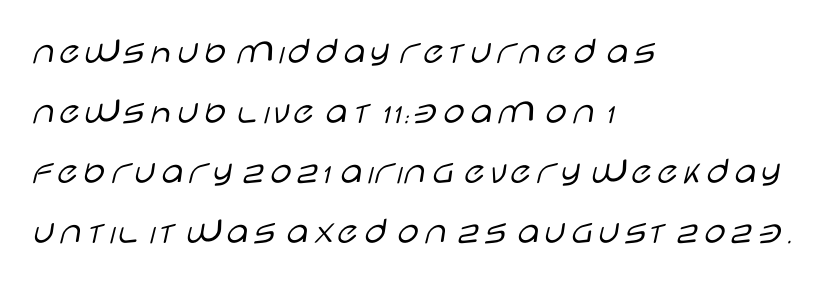
Q: Is the text bold? A: No.
Q: Is the text italic (slanted)? A: Yes.
Q: Is the typeface a serif or a sans-serif typeface? A: Sans-serif.
Q: Is the text underlined? A: No.
Q: How is the paragraph aligned? A: Left-aligned.
Q: Is the spacing between letters normal or unusually wide? A: Normal.
Q: Is the spacing between lines tight, normal or loose? A: Normal.
Q: Width (condensed, normal, or wide)? A: Wide.
Q: Stroke contrast? A: Low.
Q: x-height? A: Large.
Q: Monospaced? A: No.
